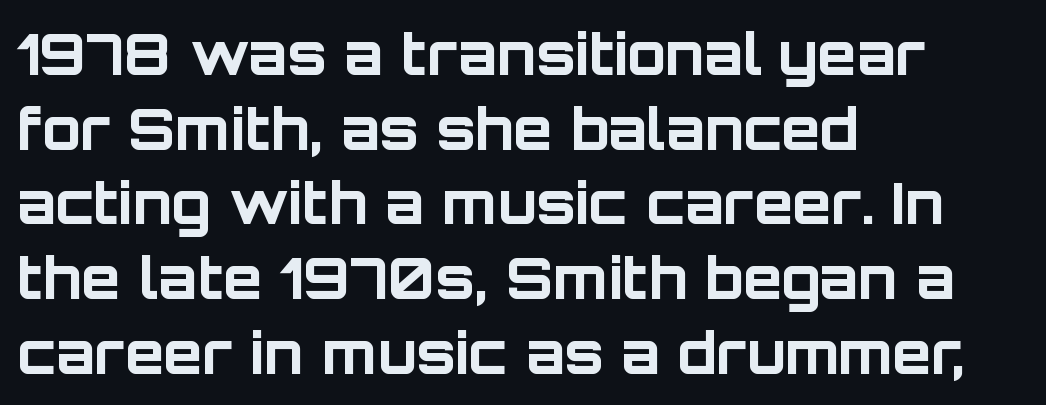
The image shows 57 px bold sans-serif type, upright; set left-aligned, normal line spacing (1.31x), normal letter spacing, not underlined; low stroke contrast and a large x-height.
